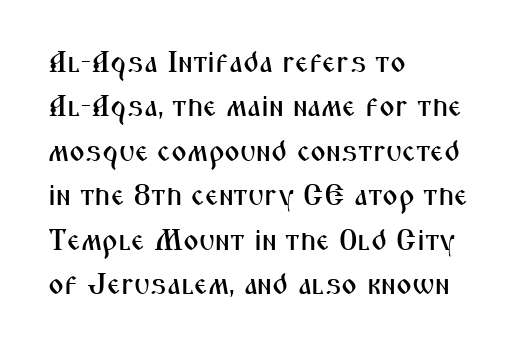
The image shows 30 px condensed sans-serif type, upright; set left-aligned, normal line spacing (1.48x), normal letter spacing, not underlined; medium stroke contrast and a medium x-height.
